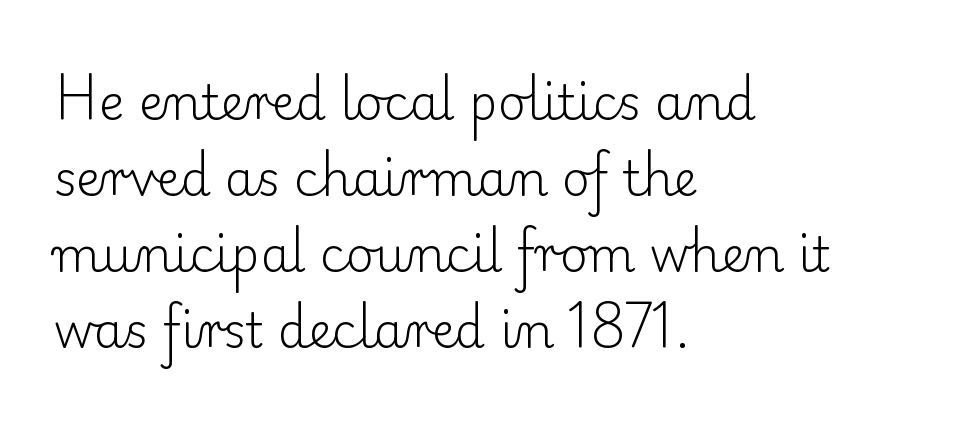
{"italic": "no", "bold": "no", "weight": "light", "width": "normal", "stroke_contrast": "low", "x_height": "small", "monospaced": "no", "underline": "no", "align": "left", "line_spacing": "normal", "line_spacing_ratio": 1.58, "letter_spacing": "normal", "letter_spacing_em": 0.0, "glyph_px": 48}
